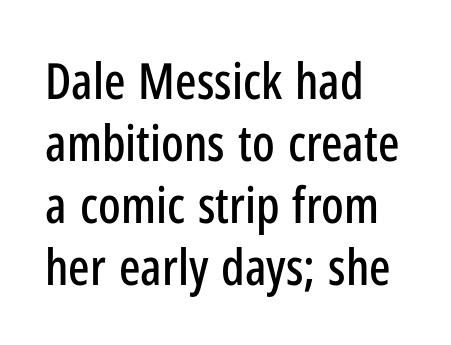
A sans-serif font was chosen for this passage. Note the varied advance widths — an 'i' is clearly narrower than an 'm'. Every character sits straight up, as roman type does. The string is rendered with underlining switched off. Here the glyphs are tracked normally, forming tight word shapes. The rag falls on the right side of this text block.
